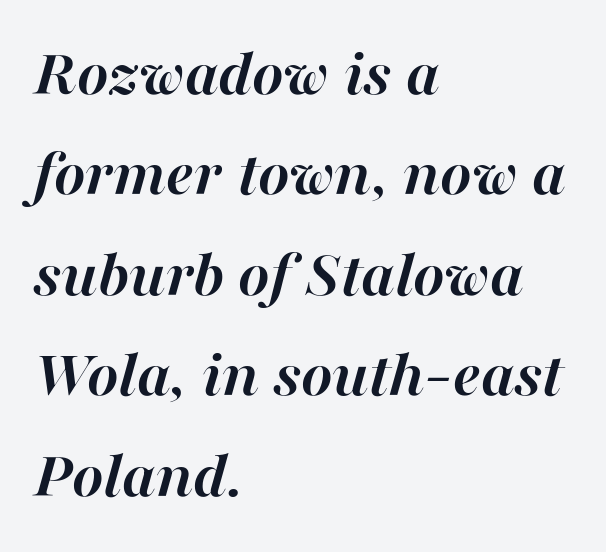
The line texture is even and compact thanks to regular tracking. This is oblique type, the kind used for emphasis or titles. Does the leading feel generous? No, just average. Do the characters align in a grid? No, the font is proportional. Alignment: flush left.
